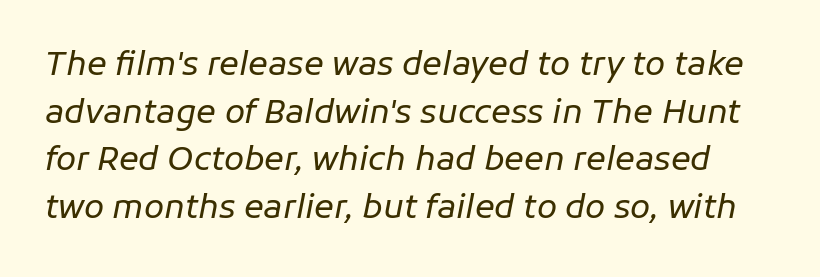
The image shows 33 px regular-weight type, italic (leaning right); set normal line spacing (1.44x), normal letter spacing, not underlined; low stroke contrast and a medium x-height.
